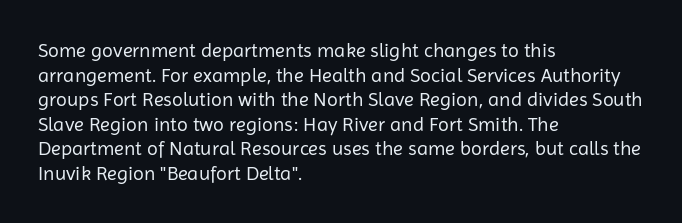
Q: Is the text bold? A: No.
Q: Is the text italic (slanted)? A: No, it is upright.
Q: Is the text underlined? A: No.
Q: How is the paragraph aligned? A: Left-aligned.
Q: Is the spacing between letters normal or unusually wide? A: Normal.
